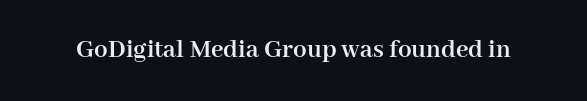
What stands out about the letter spacing? Nothing — it is the standard amount. No italicization has been applied; the sample stays upright. The gap between lines stays unmarked. Thick stems and heavy bowls — unmistakably bold.
